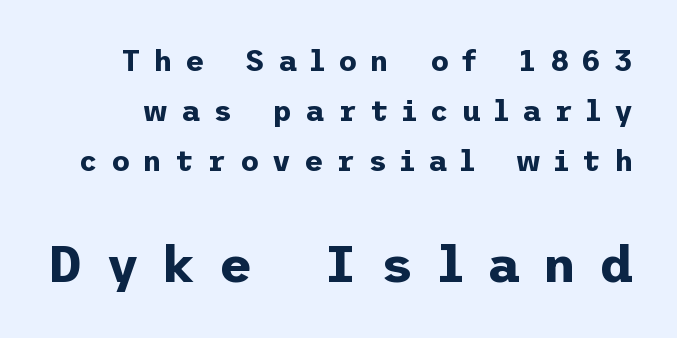
Q: Is the text bold? A: Yes.
Q: Is the text italic (slanted)? A: No, it is upright.
Q: Is the typeface a serif or a sans-serif typeface? A: Sans-serif.
Q: Is the text underlined? A: No.
Q: Is the spacing between letters normal or unusually wide? A: Unusually wide.
Q: Which block of text is set in a larger size, the first (top) or the second (bottom)? A: The second (bottom) one.
Q: Width (condensed, normal, or wide)? A: Normal.
Q: Stroke contrast? A: Low.
Q: x-height? A: Medium.
